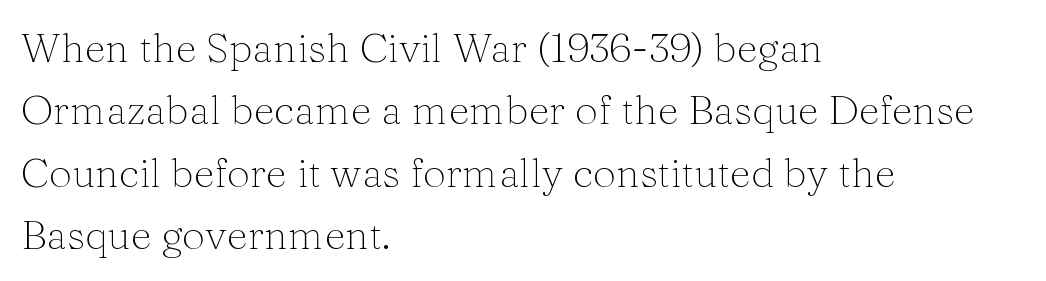
Observe the serifs anchoring each vertical stroke in this sample. The words here are not underlined. Short note: letters normally spaced. The font sits on the lighter half of the weight spectrum, regular included. Tall strokes in this sample are plumb rather than angled.
